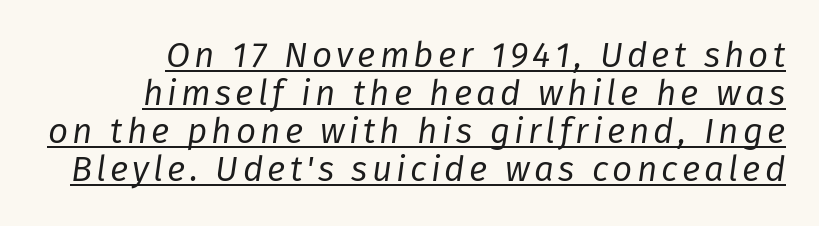
The image shows 35 px regular-weight type, italic (leaning right); set tight line spacing (1.09x), underlined; low stroke contrast and a medium x-height.
